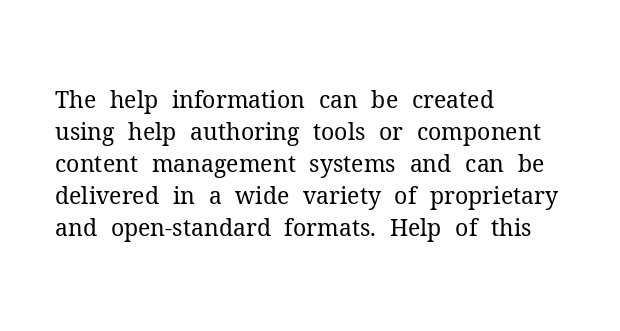
Q: Is the text bold? A: No.
Q: Is the text italic (slanted)? A: No, it is upright.
Q: Is the text underlined? A: No.
Q: How is the paragraph aligned? A: Left-aligned.
Q: Is the spacing between letters normal or unusually wide? A: Normal.
Q: Is the spacing between lines tight, normal or loose? A: Normal.
